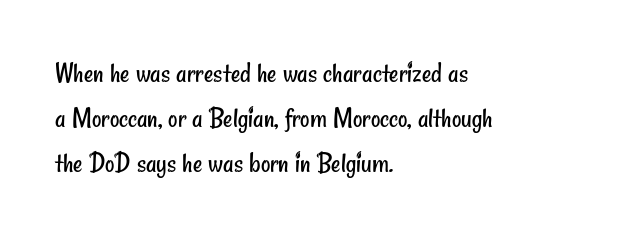
Letter spacing: default. The strokes carry an ordinary text weight at most. A sans-serif font was chosen for this passage. Check under the words: just untouched page. The letters advance in unequal steps, a hallmark of proportional type.
